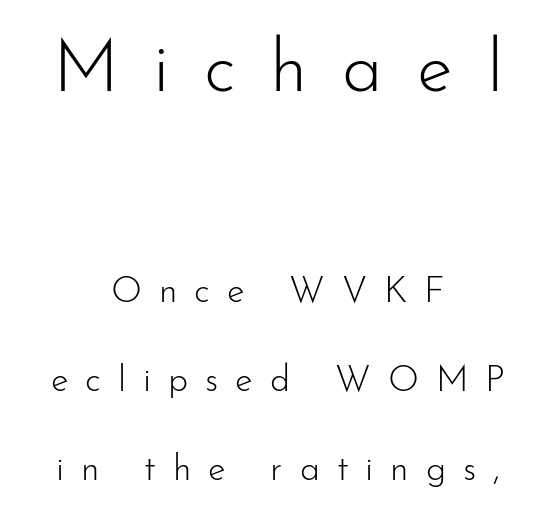
Q: Is the text bold? A: No.
Q: Is the text italic (slanted)? A: No, it is upright.
Q: Is the typeface a serif or a sans-serif typeface? A: Sans-serif.
Q: Is the text underlined? A: No.
Q: How is the paragraph aligned? A: Centered.
Q: Is the spacing between letters normal or unusually wide? A: Unusually wide.
Q: Is the spacing between lines tight, normal or loose? A: Loose.
Q: Which block of text is set in a larger size, the first (top) or the second (bottom)? A: The first (top) one.
Q: Width (condensed, normal, or wide)? A: Normal.
Q: Stroke contrast? A: Low.
Q: x-height? A: Small.
Q: Monospaced? A: No.
